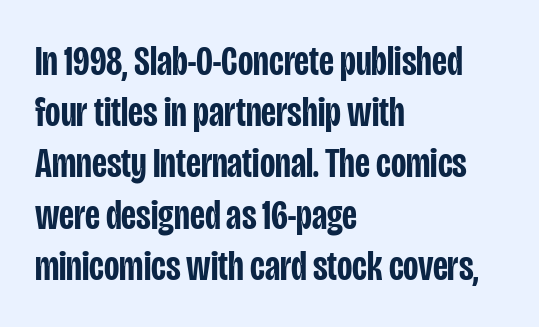
Q: Is the text bold? A: Semi-bold.
Q: Is the text italic (slanted)? A: No, it is upright.
Q: Is the typeface a serif or a sans-serif typeface? A: Sans-serif.
Q: Is the text underlined? A: No.
Q: How is the paragraph aligned? A: Left-aligned.
Q: Is the spacing between letters normal or unusually wide? A: Normal.
Q: Width (condensed, normal, or wide)? A: Condensed.
Q: Stroke contrast? A: Low.
Q: x-height? A: Large.
Q: Monospaced? A: No.
